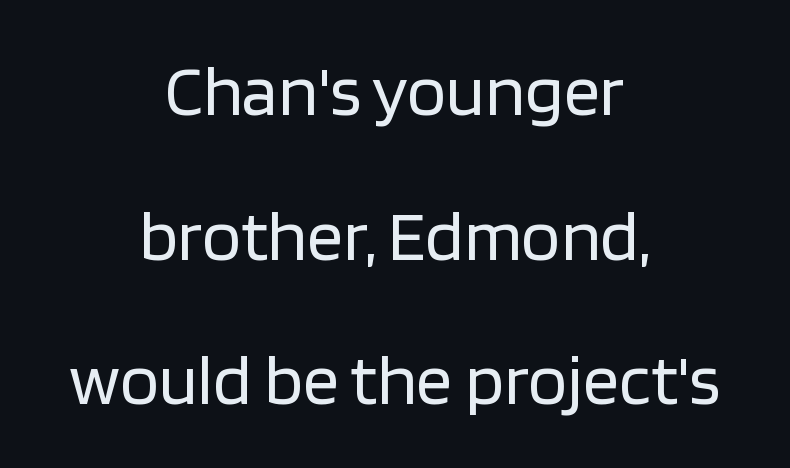
Q: Is the text bold? A: No.
Q: Is the text italic (slanted)? A: No, it is upright.
Q: Is the typeface a serif or a sans-serif typeface? A: Sans-serif.
Q: Is the text underlined? A: No.
Q: How is the paragraph aligned? A: Centered.
Q: Is the spacing between letters normal or unusually wide? A: Normal.
Q: Is the spacing between lines tight, normal or loose? A: Loose.
Q: Width (condensed, normal, or wide)? A: Normal.
Q: Stroke contrast? A: Low.
Q: x-height? A: Large.
Q: Monospaced? A: No.
